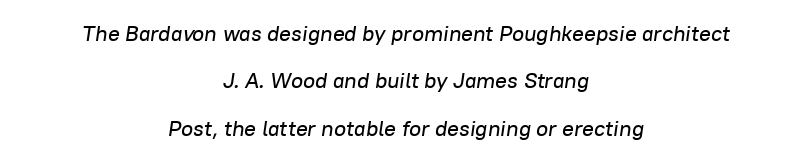
Q: Is the text italic (slanted)? A: Yes, it leans right by about 8 degrees.
Q: Is the text underlined? A: No.
Q: How is the paragraph aligned? A: Centered.
Q: Is the spacing between letters normal or unusually wide? A: Normal.
Q: Is the spacing between lines tight, normal or loose? A: Loose.
